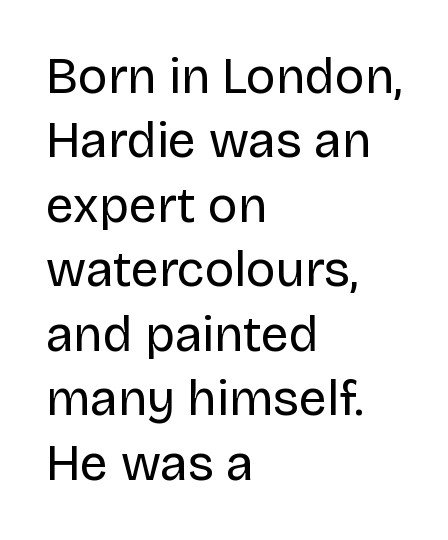
The image shows 50 px regular-weight sans-serif type, upright; set left-aligned, normal line spacing (1.29x), normal letter spacing, not underlined; low stroke contrast and a large x-height.
